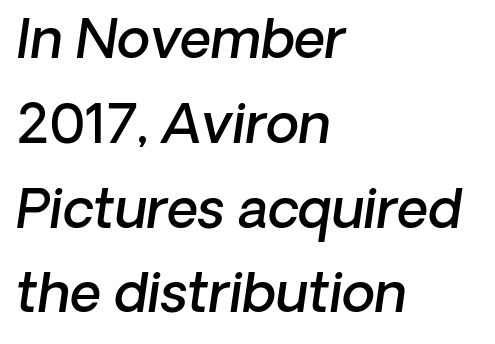
{"italic": "yes", "lean": "right", "slant_degrees": 8, "bold": "semi", "weight": "semibold", "width": "normal", "stroke_contrast": "low", "x_height": "medium", "monospaced": "no", "underline": "no", "align": "left", "line_spacing": "normal", "line_spacing_ratio": 1.57, "letter_spacing": "normal", "letter_spacing_em": 0.0, "glyph_px": 54}
